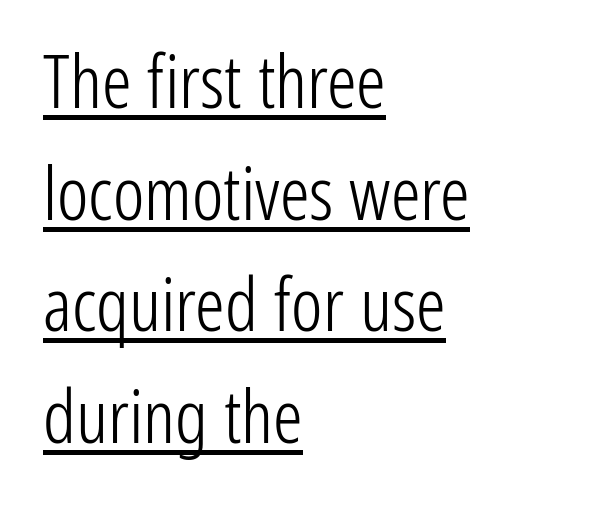
Q: Is the text bold? A: No.
Q: Is the text italic (slanted)? A: No, it is upright.
Q: Is the typeface a serif or a sans-serif typeface? A: Sans-serif.
Q: Is the text underlined? A: Yes.
Q: How is the paragraph aligned? A: Left-aligned.
Q: Is the spacing between letters normal or unusually wide? A: Normal.
Q: Is the spacing between lines tight, normal or loose? A: Normal.
Q: Width (condensed, normal, or wide)? A: Condensed.
Q: Stroke contrast? A: Low.
Q: x-height? A: Medium.
Q: Monospaced? A: No.
